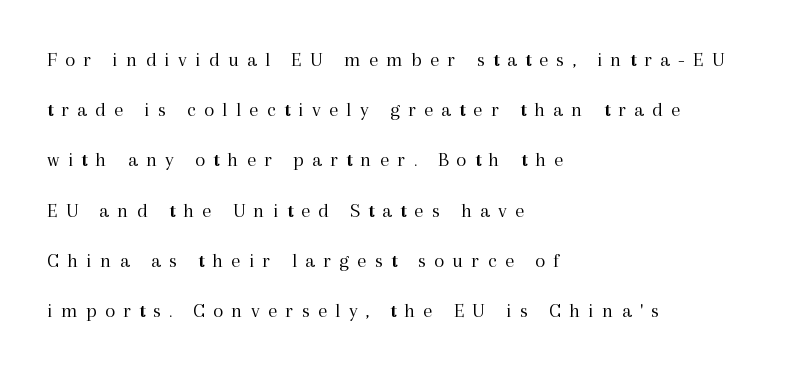
Q: Is the text bold? A: No.
Q: Is the text italic (slanted)? A: No, it is upright.
Q: Is the text underlined? A: No.
Q: How is the paragraph aligned? A: Left-aligned.
Q: Is the spacing between letters normal or unusually wide? A: Unusually wide.
Q: Is the spacing between lines tight, normal or loose? A: Loose.
